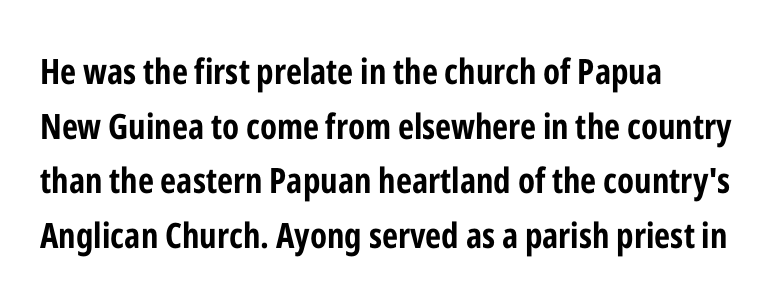
Words float on clear page, feet unadorned. These lines are composed in type without serifs. Students, note that the glyphs here touch the page at normal intervals. Vertically, the passage feels balanced, rows spaced as you'd expect. Quick note: not italic, upright. Horizontally, the lines are justified to the leading edge only.
